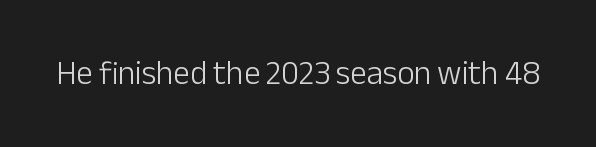
The glyphs in this specimen are sans serif. The cut favours lightness, reaching ordinary text weight at its darkest. Is this a fixed-width face? No — the glyphs have proportional, varying widths. Every stem runs plumb, perpendicular to the baseline. Rule under the text: the space is simply empty.
